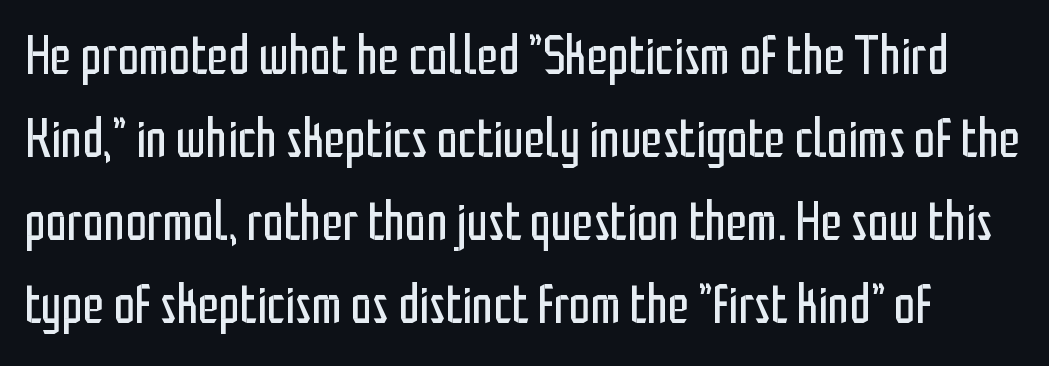
The image shows 54 px regular-weight, condensed sans-serif type, upright; set normal line spacing (1.54x), normal letter spacing, not underlined; low stroke contrast and a medium x-height.
